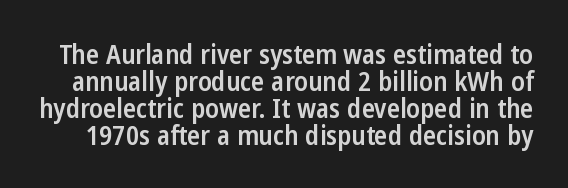
Q: Is the text bold? A: Semi-bold.
Q: Is the text italic (slanted)? A: No, it is upright.
Q: Is the text underlined? A: No.
Q: Is the spacing between letters normal or unusually wide? A: Normal.
Q: Is the spacing between lines tight, normal or loose? A: Tight.
